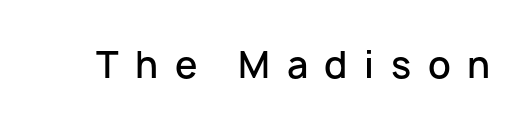
The image shows 36 px semibold sans-serif type, upright; set unusually wide letter spacing (+0.46 em), not underlined; low stroke contrast and a medium x-height.
